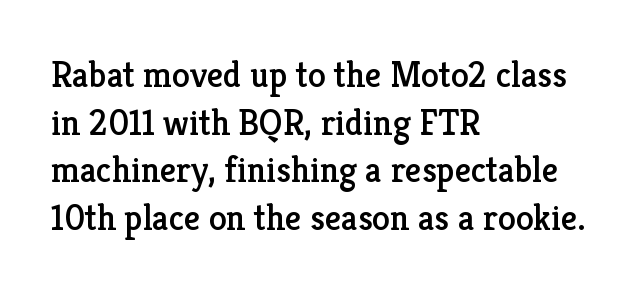
{"serif": "yes", "italic": "no", "width": "normal", "stroke_contrast": "low", "x_height": "medium", "monospaced": "no", "underline": "no", "align": "left", "line_spacing": "normal", "line_spacing_ratio": 1.32, "letter_spacing": "normal", "letter_spacing_em": 0.0, "glyph_px": 36}
